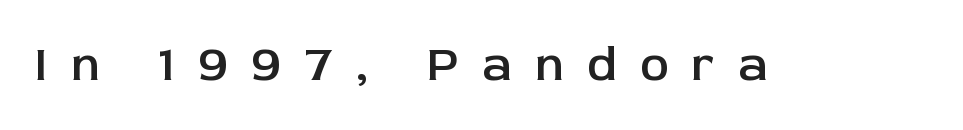
The designer went with a sans here, leaving each stem footless. Stems and bowls a touch heavier than normal — semibold. The string is rendered with underlining switched off. Tracking here is generous; glyphs stand well apart from one another. The specimen reads as upright at a glance. Think of a printed novel: that variable character pitch is what you see here.
